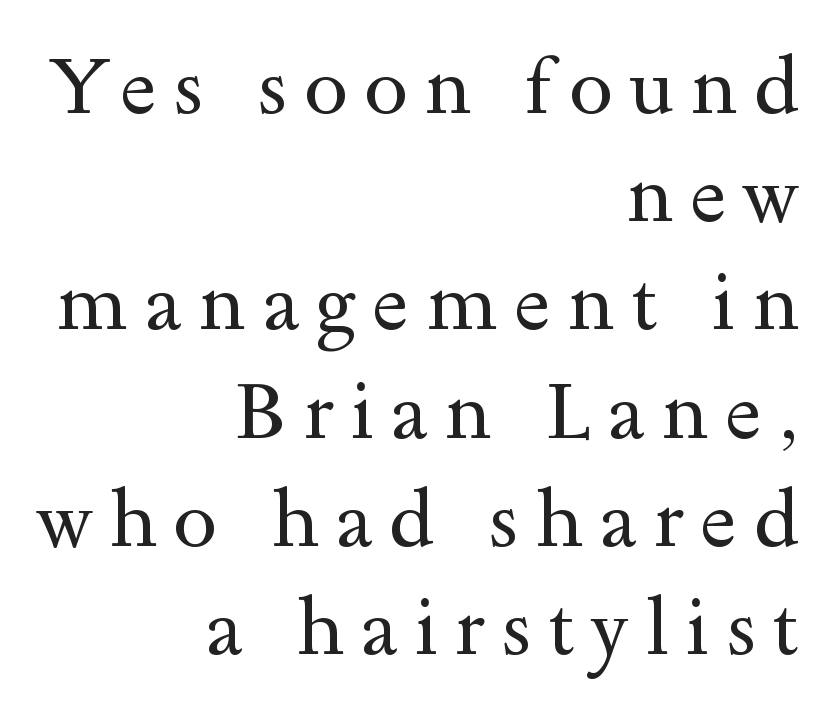
{"serif": "yes", "italic": "no", "bold": "no", "weight": "regular", "width": "wide", "x_height": "small", "monospaced": "no", "underline": "no", "align": "right", "line_spacing": "normal", "line_spacing_ratio": 1.37, "letter_spacing": "wide", "letter_spacing_em": 0.21, "glyph_px": 79}
